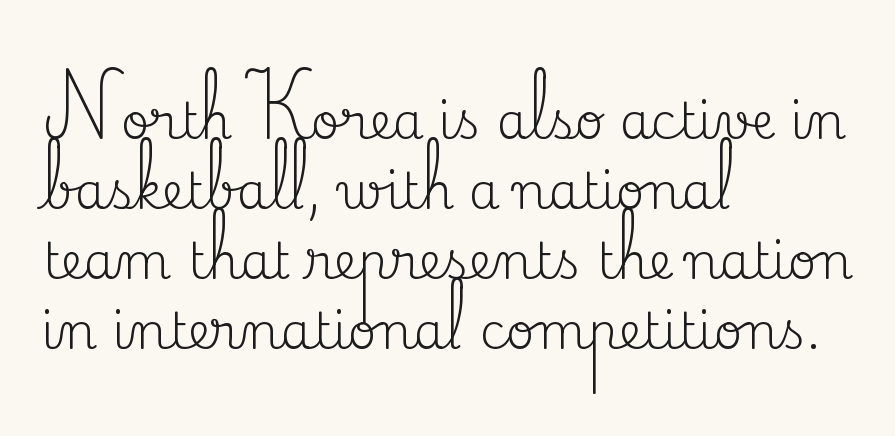
Q: Is the text bold? A: No.
Q: Is the text italic (slanted)? A: No, it is upright.
Q: Is the typeface a serif or a sans-serif typeface? A: Serif.
Q: Is the text underlined? A: No.
Q: How is the paragraph aligned? A: Left-aligned.
Q: Is the spacing between letters normal or unusually wide? A: Normal.
Q: Is the spacing between lines tight, normal or loose? A: Normal.
Q: Width (condensed, normal, or wide)? A: Normal.
Q: Stroke contrast? A: Medium.
Q: x-height? A: Small.
Q: Monospaced? A: No.
